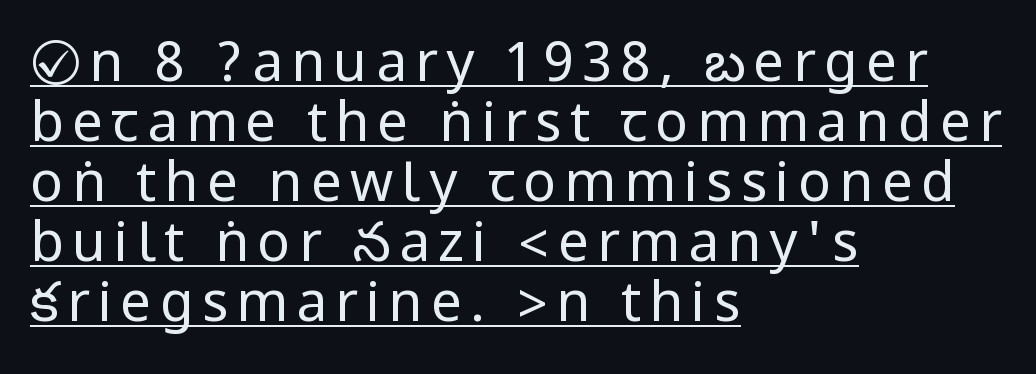
Q: Is the text bold? A: No.
Q: Is the text italic (slanted)? A: No, it is upright.
Q: Is the typeface a serif or a sans-serif typeface? A: Sans-serif.
Q: Is the text underlined? A: Yes.
Q: How is the paragraph aligned? A: Left-aligned.
Q: Is the spacing between lines tight, normal or loose? A: Tight.
Q: Width (condensed, normal, or wide)? A: Condensed.
Q: Stroke contrast? A: Low.
